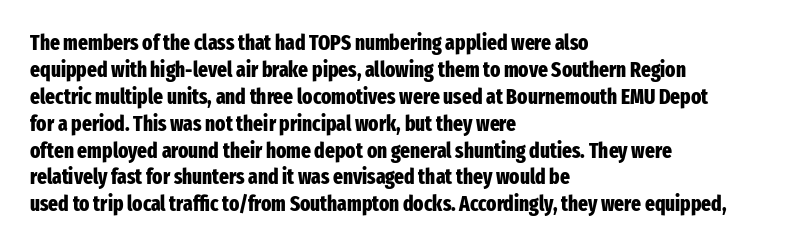
Which margin do the lines hug? The left one — the right edge is uneven. The foot of each line stays bare and open. Strokes here are thick enough to call this a true bold. Does the lettering tilt? It doesn't — this is upright. You could call the tracking neutral — neither tight nor loose. Interline gaps are of average width in this sample.
